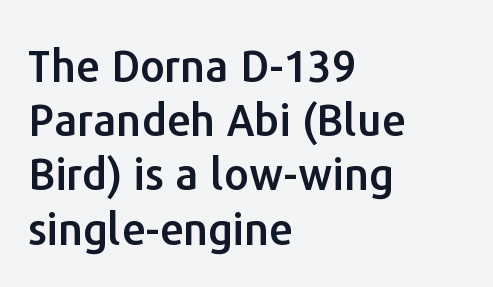
Q: Is the text italic (slanted)? A: No, it is upright.
Q: Is the typeface a serif or a sans-serif typeface? A: Sans-serif.
Q: Is the text underlined? A: No.
Q: How is the paragraph aligned? A: Left-aligned.
Q: Is the spacing between letters normal or unusually wide? A: Normal.
Q: Is the spacing between lines tight, normal or loose? A: Normal.
Q: Width (condensed, normal, or wide)? A: Normal.
Q: Stroke contrast? A: Low.
Q: x-height? A: Medium.
Q: Monospaced? A: No.
